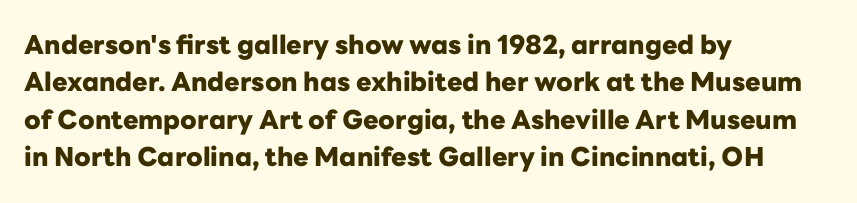
The image shows 26 px bold type, upright; set left-aligned, normal line spacing (1.44x), normal letter spacing, not underlined.
